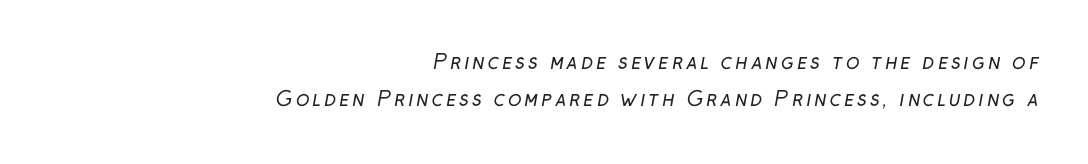
Q: Is the text bold? A: No.
Q: Is the text underlined? A: No.
Q: How is the paragraph aligned? A: Right-aligned.
